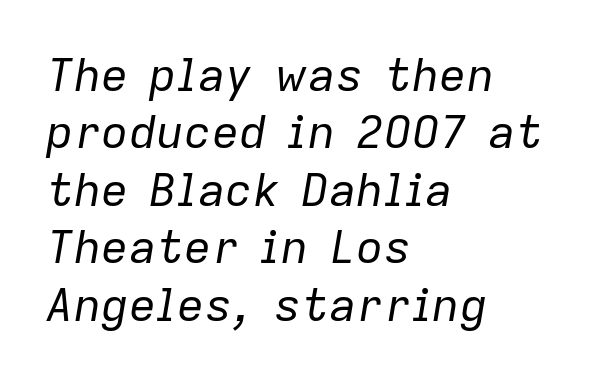
Q: Is the text bold? A: No.
Q: Is the text italic (slanted)? A: Yes, it leans right by about 9 degrees.
Q: Is the text underlined? A: No.
Q: How is the paragraph aligned? A: Left-aligned.
Q: Is the spacing between letters normal or unusually wide? A: Normal.
Q: Is the spacing between lines tight, normal or loose? A: Normal.
Q: Width (condensed, normal, or wide)? A: Normal.
Q: Stroke contrast? A: Low.
Q: x-height? A: Medium.
Q: Monospaced? A: No.
